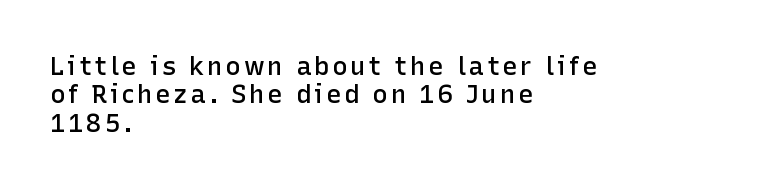
The image shows 26 px text type, upright; set left-aligned, tight line spacing (1.09x), not underlined.
